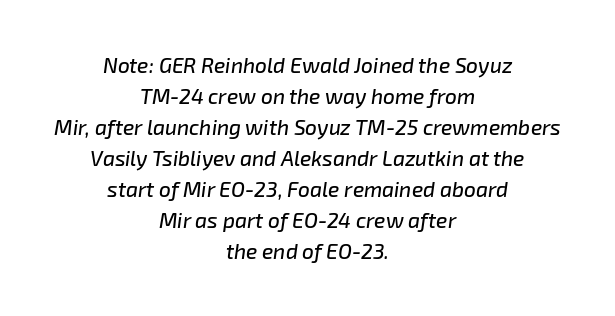
Q: Is the text italic (slanted)? A: Yes, it leans right by about 8 degrees.
Q: Is the text underlined? A: No.
Q: How is the paragraph aligned? A: Centered.
Q: Is the spacing between letters normal or unusually wide? A: Normal.
Q: Is the spacing between lines tight, normal or loose? A: Normal.
